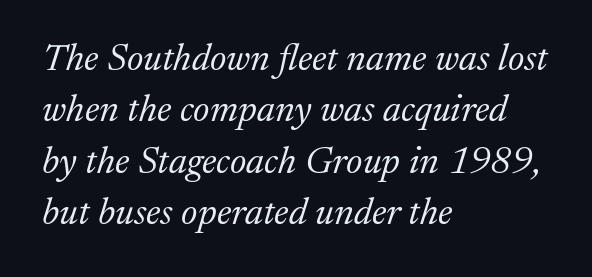
The image shows 38 px light serif type, italic (leaning right); set left-aligned, normal line spacing (1.35x), normal letter spacing, not underlined; medium stroke contrast and a medium x-height.
